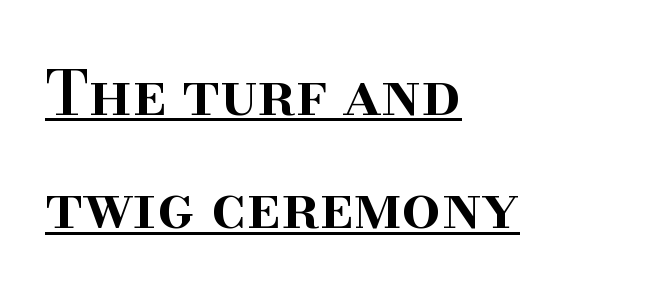
Set as a demibold, roughly 600 on the weight scale. Students, observe the line beneath the letters — that is underlining. This sample has the flowing, uneven cadence of proportional lettering. Every character sits straight up, as roman type does. Casual observation: everything's shoved over to the left. Letterform terminals end in serifs throughout the passage.
